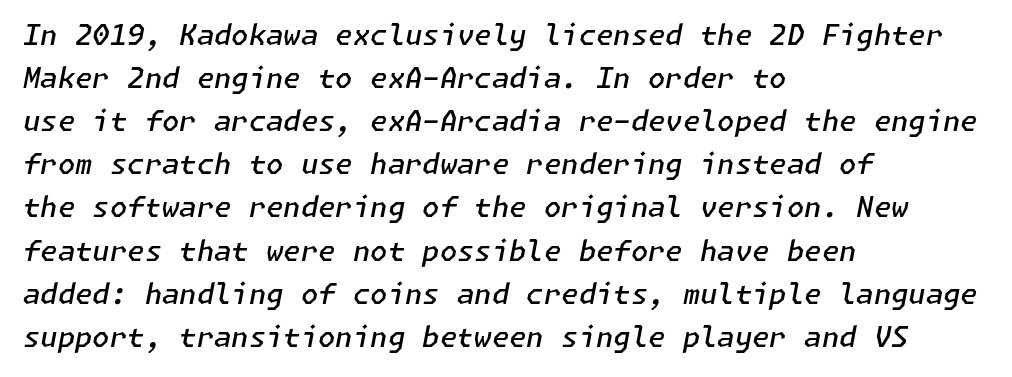
Q: Is the text bold? A: Semi-bold.
Q: Is the text italic (slanted)? A: Yes, it leans right by about 11 degrees.
Q: Is the text underlined? A: No.
Q: How is the paragraph aligned? A: Left-aligned.
Q: Is the spacing between letters normal or unusually wide? A: Normal.
Q: Is the spacing between lines tight, normal or loose? A: Normal.
Q: Width (condensed, normal, or wide)? A: Normal.
Q: Stroke contrast? A: Low.
Q: x-height? A: Medium.
